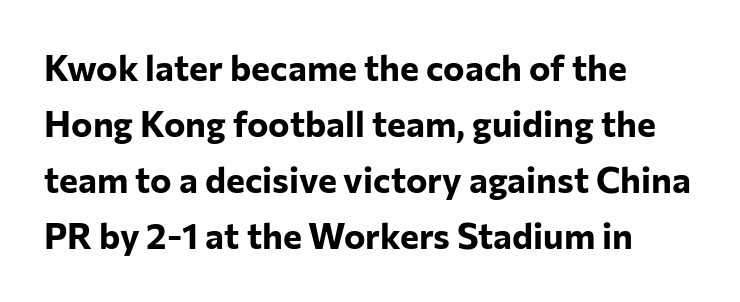
The image shows 36 px bold sans-serif type, upright; set left-aligned, normal line spacing (1.56x), normal letter spacing, not underlined; low stroke contrast and a medium x-height.
